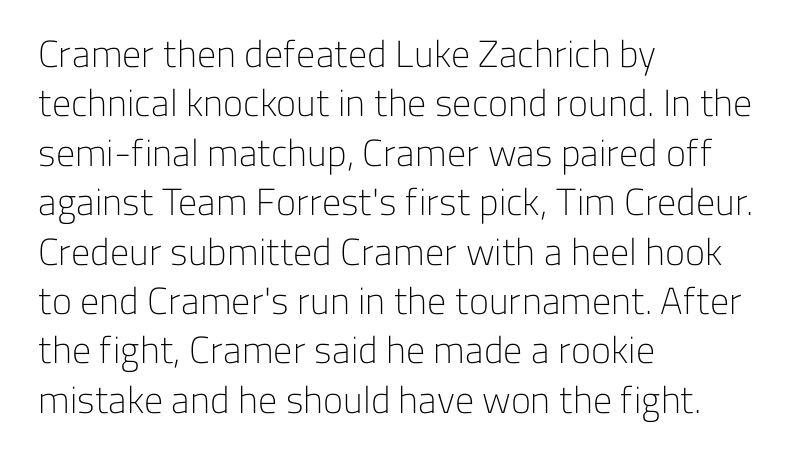
The image shows 38 px light sans-serif type, upright; set left-aligned, normal line spacing (1.3x), normal letter spacing, not underlined; low stroke contrast and a medium x-height.
